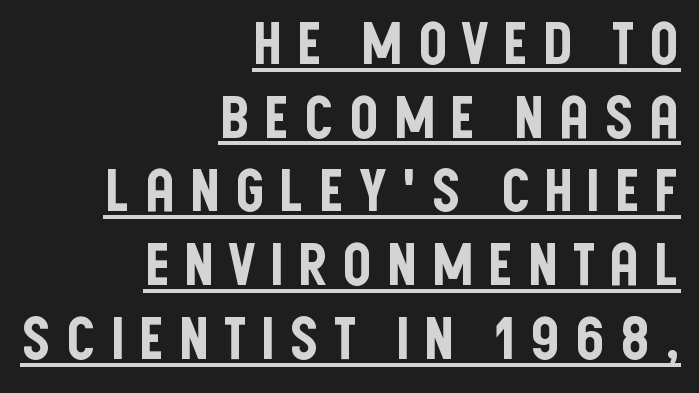
Students, observe the line beneath the letters — that is underlining. Line ends are locked; line starts wander. These lines sit exactly where default settings would place them. Words appear elongated and porous because spacing is wide. No feet cap the strokes, marking this as sans-serif type.
